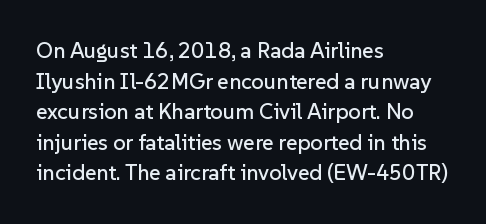
{"italic": "no", "underline": "no", "align": "left", "line_spacing": "normal", "line_spacing_ratio": 1.39, "letter_spacing": "normal", "letter_spacing_em": 0.0, "glyph_px": 22}
